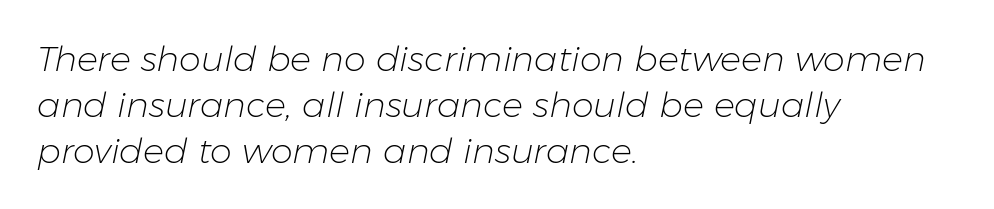
The image shows 35 px light type, italic (leaning right); set left-aligned, normal line spacing (1.31x), normal letter spacing, not underlined; low stroke contrast and a medium x-height.
